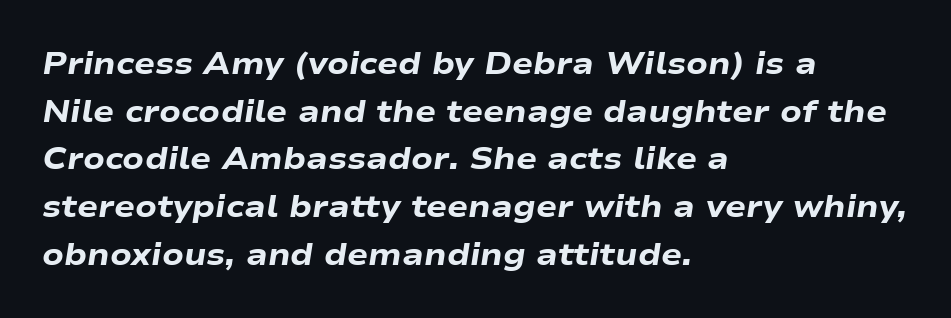
The image shows 31 px heavy, wide type, italic (leaning right); set left-aligned, normal line spacing (1.54x), normal letter spacing, not underlined; low stroke contrast and a medium x-height.
